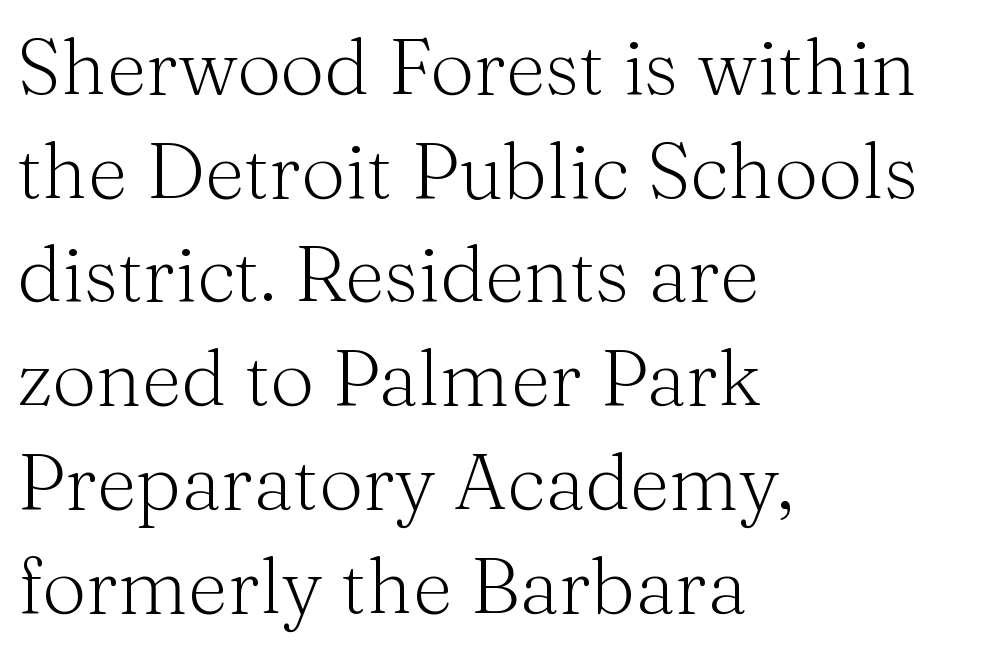
The image shows 78 px light serif type, upright; set left-aligned, normal line spacing (1.33x), normal letter spacing, not underlined; medium stroke contrast and a medium x-height.
